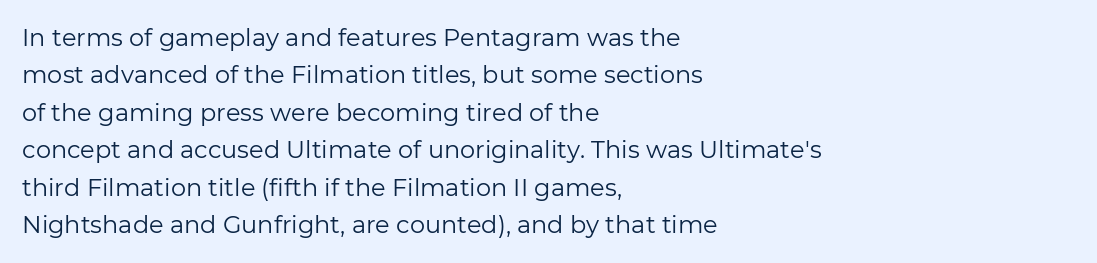
The image shows 24 px text type, upright; set left-aligned, normal line spacing (1.56x), normal letter spacing, not underlined.
